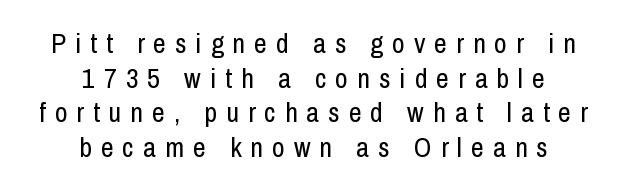
Q: Is the text bold? A: No.
Q: Is the text italic (slanted)? A: No, it is upright.
Q: Is the typeface a serif or a sans-serif typeface? A: Sans-serif.
Q: Is the text underlined? A: No.
Q: How is the paragraph aligned? A: Centered.
Q: Is the spacing between letters normal or unusually wide? A: Unusually wide.
Q: Width (condensed, normal, or wide)? A: Condensed.
Q: Stroke contrast? A: Low.
Q: x-height? A: Medium.
Q: Monospaced? A: No.
